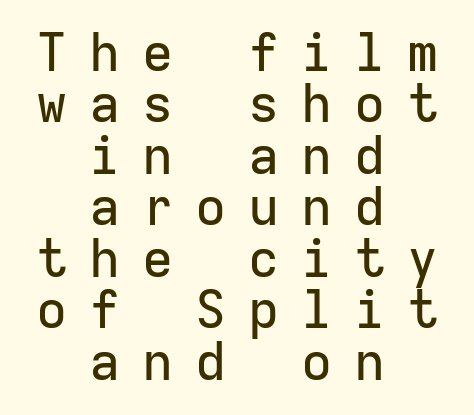
Q: Is the text italic (slanted)? A: No, it is upright.
Q: Is the typeface a serif or a sans-serif typeface? A: Sans-serif.
Q: Is the text underlined? A: No.
Q: How is the paragraph aligned? A: Centered.
Q: Is the spacing between letters normal or unusually wide? A: Unusually wide.
Q: Is the spacing between lines tight, normal or loose? A: Tight.
Q: Width (condensed, normal, or wide)? A: Normal.
Q: Stroke contrast? A: Low.
Q: x-height? A: Medium.
Q: Monospaced? A: Yes.
